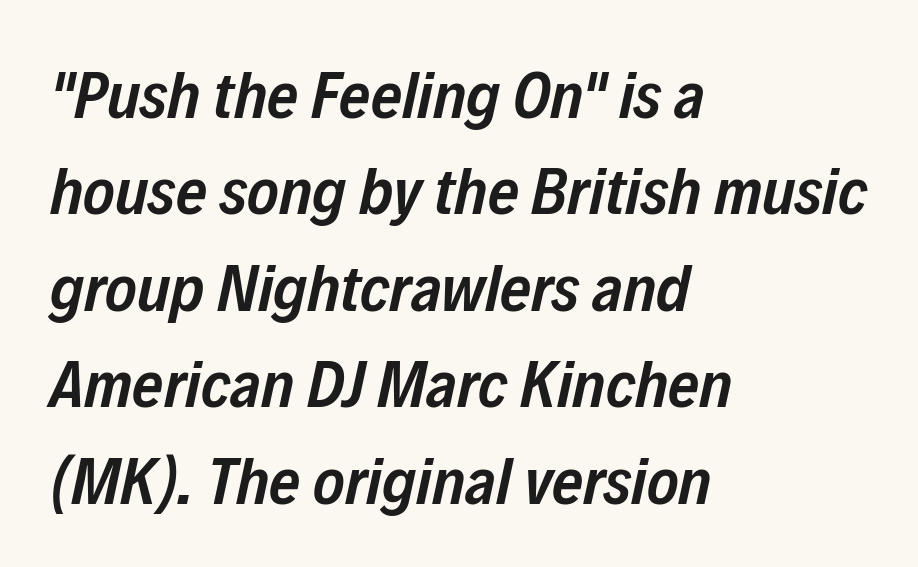
{"italic": "yes", "lean": "right", "slant_degrees": 12, "bold": "semi", "weight": "semibold", "width": "condensed", "stroke_contrast": "low", "x_height": "medium", "monospaced": "no", "underline": "no", "align": "left", "line_spacing": "normal", "line_spacing_ratio": 1.44, "letter_spacing": "normal", "letter_spacing_em": 0.0, "glyph_px": 67}
